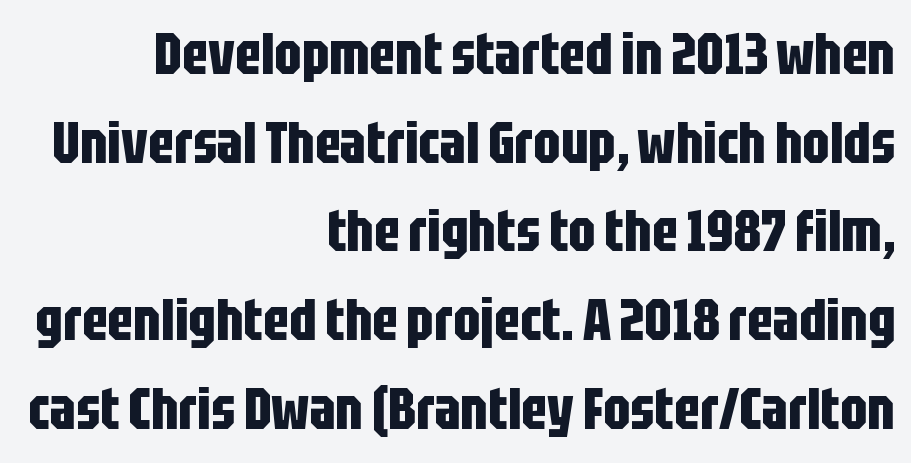
These lines keep a tight, regular rhythm from letter to letter. Nothing sits at the stroke ends, so this counts as sans-serif. The passage shown is typed in a proportional face where columns would drift. A clean baseline with only descenders dipping below it.
